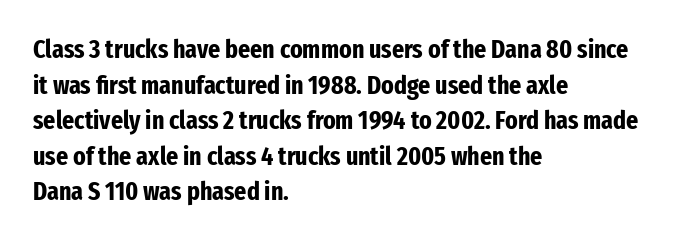
Descenders are the only things crossing below the line. Weight: bold. The tracking reads as untouched default to a designer's eye. A typesetter would mark this as roman, not italic.
